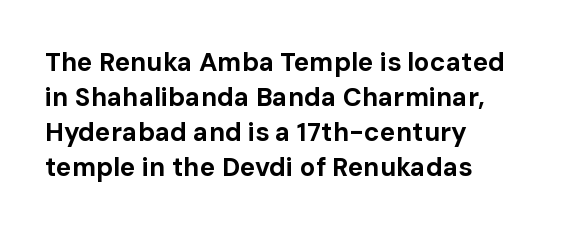
{"italic": "no", "bold": "yes", "underline": "no", "align": "left", "line_spacing": "normal", "line_spacing_ratio": 1.34, "letter_spacing": "normal", "letter_spacing_em": 0.0, "glyph_px": 26}
